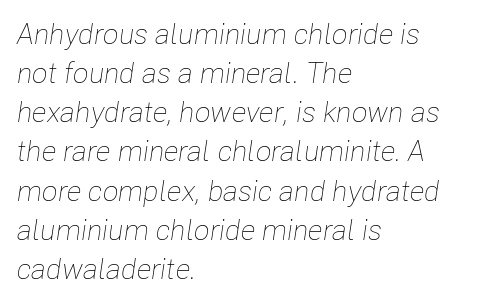
{"italic": "yes", "lean": "right", "slant_degrees": 8, "bold": "no", "weight": "thin", "width": "condensed", "stroke_contrast": "low", "x_height": "medium", "monospaced": "no", "underline": "no", "align": "left", "line_spacing": "normal", "line_spacing_ratio": 1.35, "letter_spacing": "normal", "letter_spacing_em": 0.0, "glyph_px": 29}
